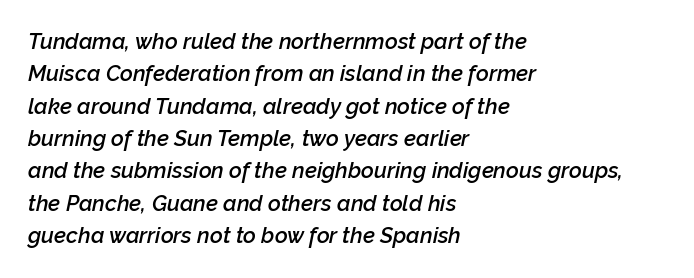
The image shows 22 px text type, italic (leaning right); set left-aligned, normal line spacing (1.47x), normal letter spacing, not underlined.
